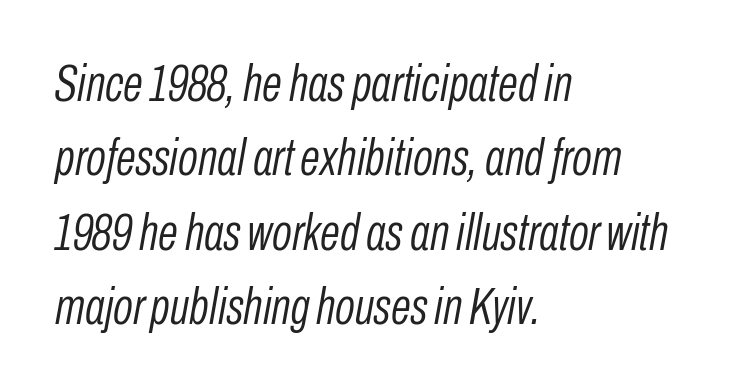
{"italic": "yes", "lean": "right", "slant_degrees": 10, "bold": "no", "weight": "light", "width": "condensed", "stroke_contrast": "low", "x_height": "medium", "monospaced": "no", "underline": "no", "align": "left", "line_spacing": "normal", "line_spacing_ratio": 1.43, "letter_spacing": "normal", "letter_spacing_em": 0.0, "glyph_px": 52}
